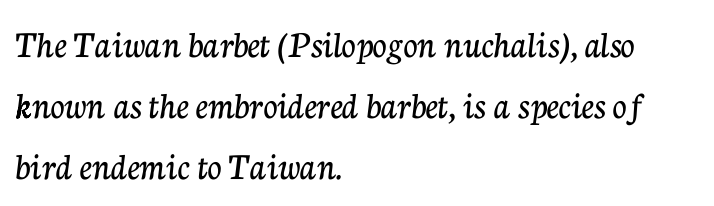
Q: Is the text italic (slanted)? A: Yes.
Q: Is the typeface a serif or a sans-serif typeface? A: Serif.
Q: Is the text underlined? A: No.
Q: How is the paragraph aligned? A: Left-aligned.
Q: Is the spacing between letters normal or unusually wide? A: Normal.
Q: Is the spacing between lines tight, normal or loose? A: Normal.
Q: Width (condensed, normal, or wide)? A: Normal.
Q: Stroke contrast? A: Low.
Q: x-height? A: Medium.
Q: Monospaced? A: No.
